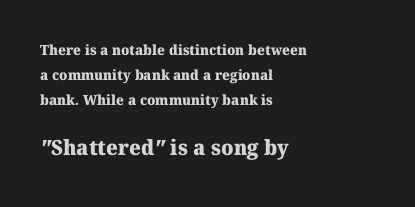
The image shows 21 px bold type; set left-aligned, line spacing 1.8x, normal letter spacing, not underlined; the second (bottom) block is 1.5x larger.
